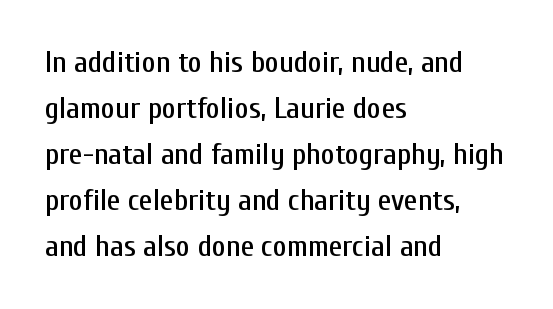
Do the characters align in a grid? No, the font is proportional. The face used here is a sans, in the tradition of grotesques and geometrics. The passage is arranged the way most books set body copy — flush left. The gap between lines stays unmarked.
